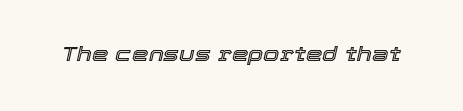
A clean baseline with only descenders dipping below it. Is the letter spacing exaggerated? No — it looks like the ordinary default. Quick note: italic.
